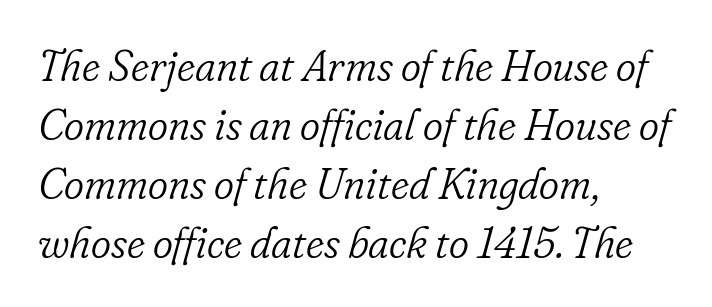
Q: Is the text bold? A: No.
Q: Is the text italic (slanted)? A: Yes, it leans right by about 16 degrees.
Q: Is the typeface a serif or a sans-serif typeface? A: Serif.
Q: Is the text underlined? A: No.
Q: How is the paragraph aligned? A: Left-aligned.
Q: Is the spacing between letters normal or unusually wide? A: Normal.
Q: Is the spacing between lines tight, normal or loose? A: Normal.
Q: Width (condensed, normal, or wide)? A: Normal.
Q: Stroke contrast? A: Low.
Q: x-height? A: Small.
Q: Monospaced? A: No.
